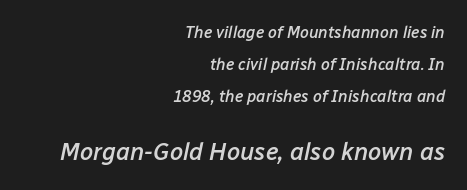
{"italic": "yes", "lean": "right", "slant_degrees": 12, "bold": "semi", "underline": "no", "align": "right", "line_spacing": "loose", "line_spacing_ratio": 2.0, "letter_spacing": "normal", "letter_spacing_em": 0.0, "larger_block": "second", "size_ratio": 1.5, "glyph_px": 24}
